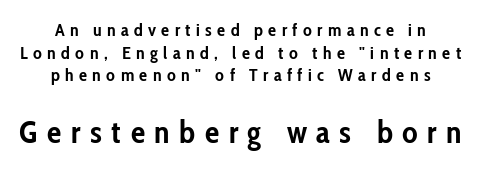
Q: Is the text bold? A: Yes.
Q: Is the text italic (slanted)? A: No, it is upright.
Q: Is the typeface a serif or a sans-serif typeface? A: Sans-serif.
Q: Is the text underlined? A: No.
Q: Is the spacing between letters normal or unusually wide? A: Unusually wide.
Q: Is the spacing between lines tight, normal or loose? A: Normal.
Q: Which block of text is set in a larger size, the first (top) or the second (bottom)? A: The second (bottom) one.
Q: Width (condensed, normal, or wide)? A: Condensed.
Q: Stroke contrast? A: Low.
Q: x-height? A: Medium.
Q: Monospaced? A: No.
